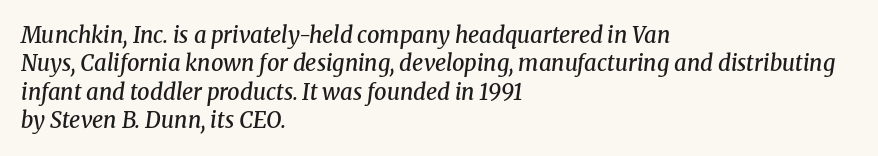
Q: Is the text bold? A: Semi-bold.
Q: Is the text italic (slanted)? A: Yes, it leans right by about 8 degrees.
Q: Is the text underlined? A: No.
Q: How is the paragraph aligned? A: Left-aligned.
Q: Is the spacing between letters normal or unusually wide? A: Normal.
Q: Is the spacing between lines tight, normal or loose? A: Normal.
